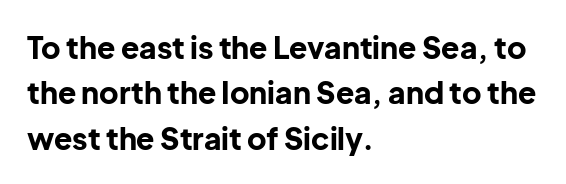
Here the glyphs are tracked normally, forming tight word shapes. Which margin do the lines hug? The left one — the right edge is uneven. Is the type bold? Yes — the strokes are clearly thick and heavy. Horizontal bands of white between lines are of average thickness.
